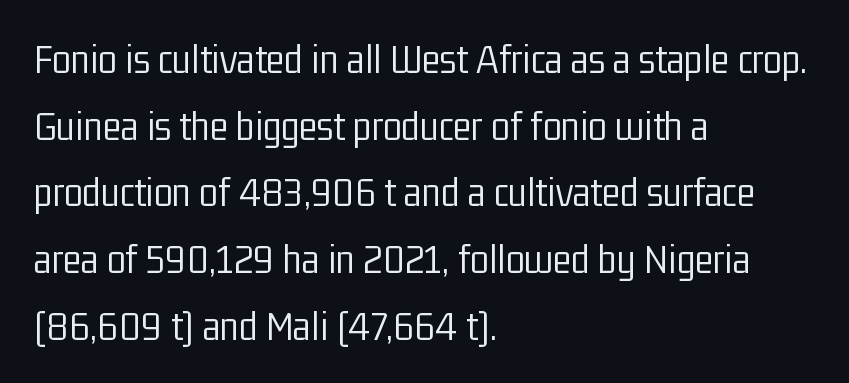
The image shows 43 px light, condensed sans-serif type, upright; set left-aligned, normal line spacing (1.55x), normal letter spacing, not underlined; low stroke contrast and a medium x-height.
